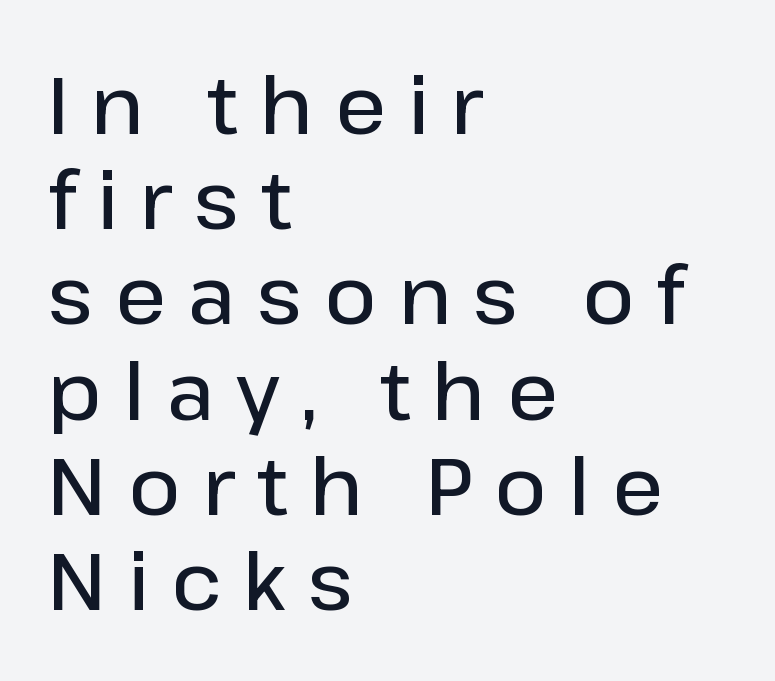
Q: Is the text bold? A: Semi-bold.
Q: Is the text italic (slanted)? A: No, it is upright.
Q: Is the typeface a serif or a sans-serif typeface? A: Sans-serif.
Q: Is the text underlined? A: No.
Q: How is the paragraph aligned? A: Left-aligned.
Q: Is the spacing between letters normal or unusually wide? A: Unusually wide.
Q: Width (condensed, normal, or wide)? A: Normal.
Q: Stroke contrast? A: Low.
Q: x-height? A: Medium.
Q: Monospaced? A: No.
